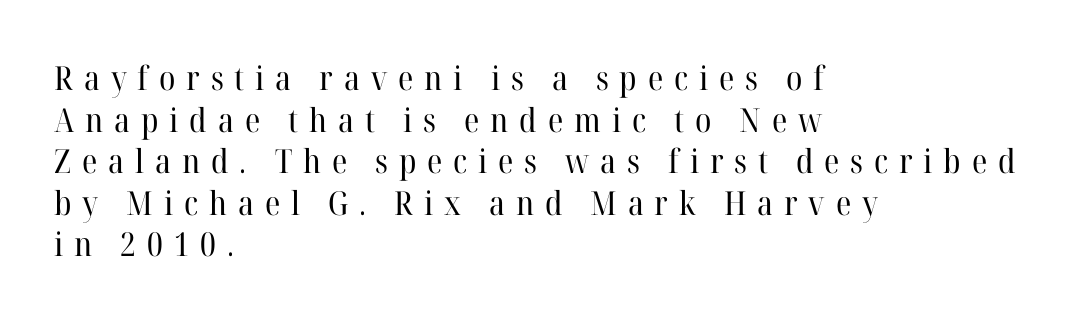
{"serif": "yes", "italic": "no", "bold": "no", "weight": "regular", "width": "normal", "stroke_contrast": "high", "x_height": "medium", "monospaced": "no", "underline": "no", "align": "left", "line_spacing": "normal", "line_spacing_ratio": 1.26, "letter_spacing": "wide", "letter_spacing_em": 0.33, "glyph_px": 33}
